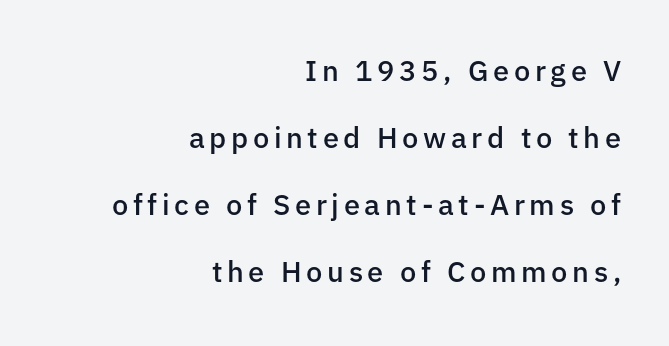
Q: Is the text bold? A: Semi-bold.
Q: Is the text italic (slanted)? A: No, it is upright.
Q: Is the typeface a serif or a sans-serif typeface? A: Sans-serif.
Q: Is the text underlined? A: No.
Q: How is the paragraph aligned? A: Right-aligned.
Q: Is the spacing between lines tight, normal or loose? A: Loose.
Q: Width (condensed, normal, or wide)? A: Normal.
Q: Stroke contrast? A: Low.
Q: x-height? A: Medium.
Q: Monospaced? A: No.
